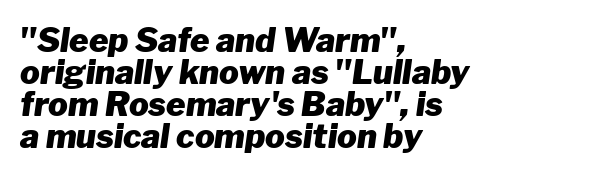
Q: Is the text bold? A: Yes.
Q: Is the text italic (slanted)? A: Yes, it leans right by about 8 degrees.
Q: Is the text underlined? A: No.
Q: How is the paragraph aligned? A: Left-aligned.
Q: Is the spacing between letters normal or unusually wide? A: Normal.
Q: Is the spacing between lines tight, normal or loose? A: Tight.
Q: Width (condensed, normal, or wide)? A: Normal.
Q: Stroke contrast? A: Low.
Q: x-height? A: Medium.
Q: Monospaced? A: No.
